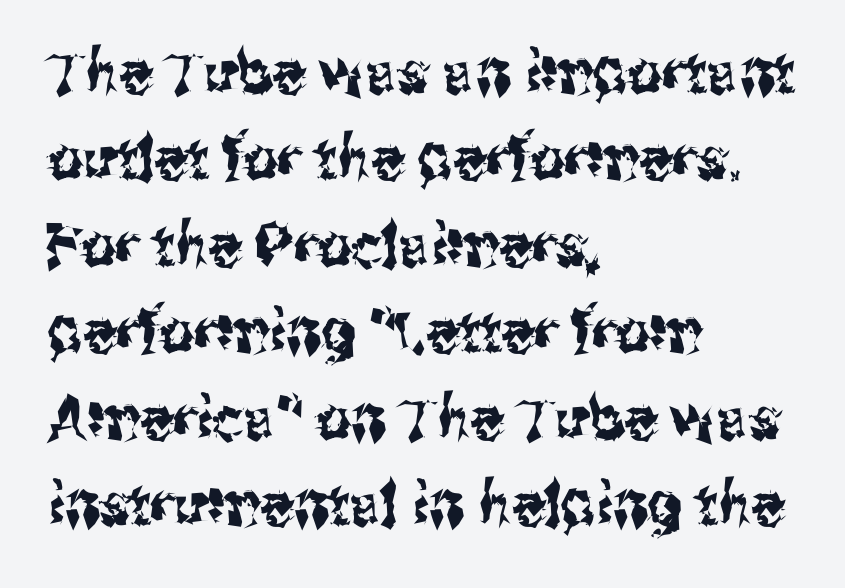
Letters rest on an invisible, unmarked baseline. A sans-serif font was chosen for this passage. Horizontal alignment here is leftward, the default for most running prose. The designer left line spacing at the default.
